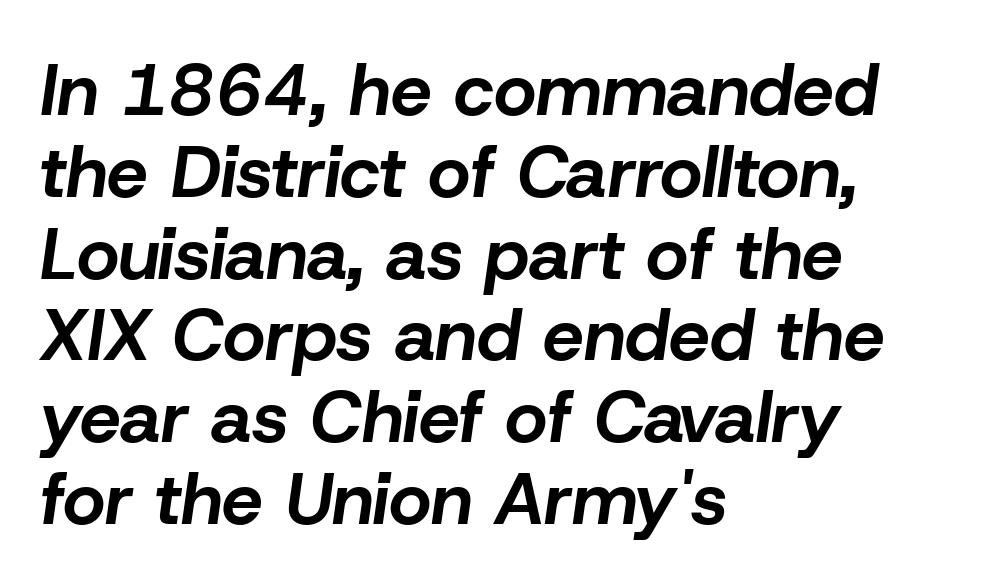
Q: Is the text bold? A: Yes.
Q: Is the text italic (slanted)? A: Yes, it leans right by about 8 degrees.
Q: Is the text underlined? A: No.
Q: How is the paragraph aligned? A: Left-aligned.
Q: Is the spacing between letters normal or unusually wide? A: Normal.
Q: Is the spacing between lines tight, normal or loose? A: Tight.
Q: Width (condensed, normal, or wide)? A: Normal.
Q: Stroke contrast? A: Low.
Q: x-height? A: Medium.
Q: Monospaced? A: No.
